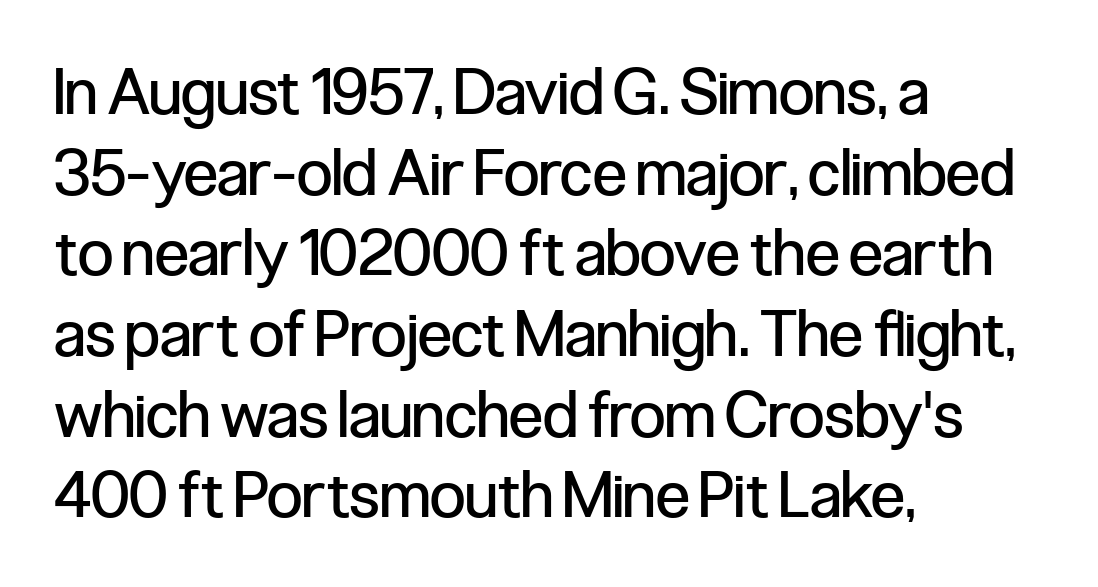
Q: Is the text bold? A: No.
Q: Is the text italic (slanted)? A: No, it is upright.
Q: Is the typeface a serif or a sans-serif typeface? A: Sans-serif.
Q: Is the text underlined? A: No.
Q: How is the paragraph aligned? A: Left-aligned.
Q: Is the spacing between letters normal or unusually wide? A: Normal.
Q: Is the spacing between lines tight, normal or loose? A: Normal.
Q: Width (condensed, normal, or wide)? A: Condensed.
Q: Stroke contrast? A: Low.
Q: x-height? A: Medium.
Q: Monospaced? A: No.
